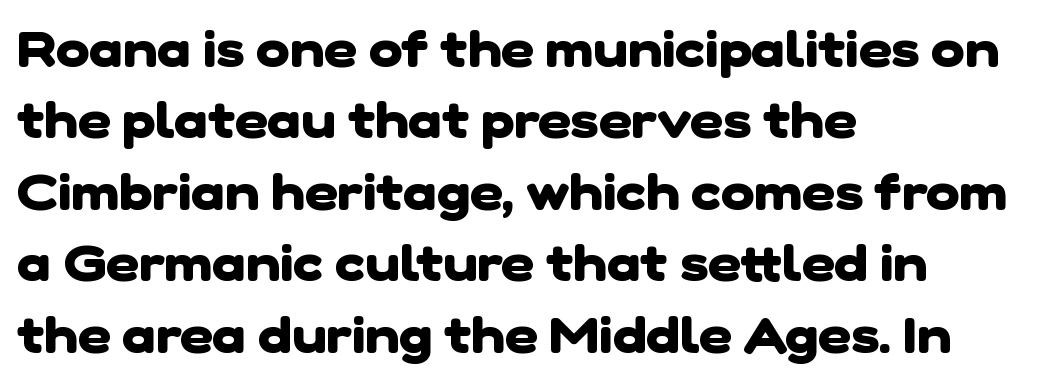
Q: Is the text bold? A: Yes.
Q: Is the typeface a serif or a sans-serif typeface? A: Sans-serif.
Q: Is the text underlined? A: No.
Q: How is the paragraph aligned? A: Left-aligned.
Q: Is the spacing between letters normal or unusually wide? A: Normal.
Q: Is the spacing between lines tight, normal or loose? A: Normal.
Q: Width (condensed, normal, or wide)? A: Normal.
Q: Stroke contrast? A: Low.
Q: x-height? A: Medium.
Q: Monospaced? A: No.
